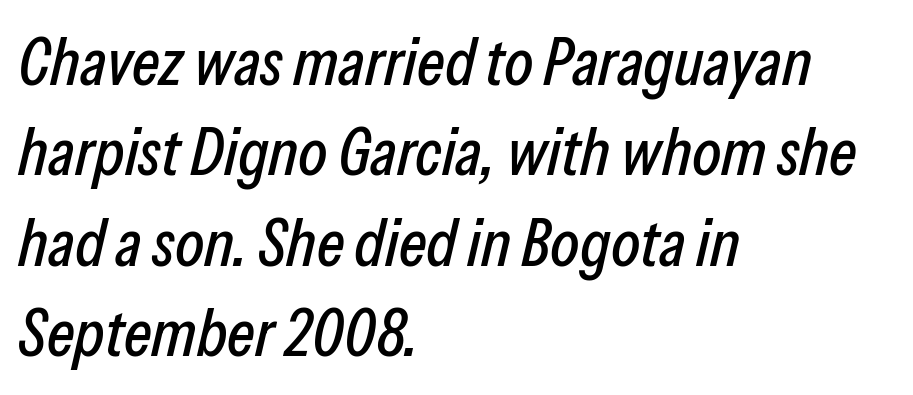
{"italic": "yes", "lean": "right", "slant_degrees": 13, "width": "condensed", "stroke_contrast": "low", "x_height": "medium", "monospaced": "no", "underline": "no", "align": "left", "line_spacing": "normal", "line_spacing_ratio": 1.35, "letter_spacing": "normal", "letter_spacing_em": 0.0, "glyph_px": 67}
